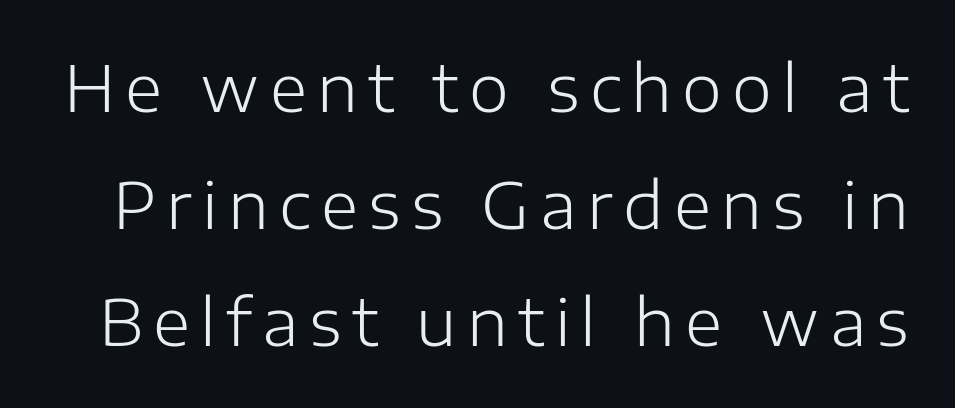
Q: Is the text bold? A: No.
Q: Is the text italic (slanted)? A: No, it is upright.
Q: Is the typeface a serif or a sans-serif typeface? A: Sans-serif.
Q: Is the text underlined? A: No.
Q: Width (condensed, normal, or wide)? A: Normal.
Q: Stroke contrast? A: Low.
Q: x-height? A: Medium.
Q: Monospaced? A: No.
